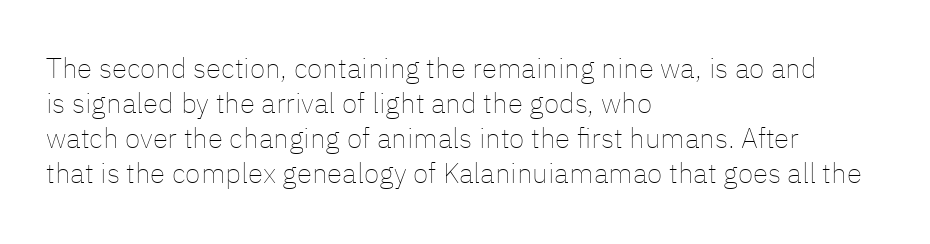
If you drew a line through each stem, it would be perfectly vertical. Inter-character spacing is left at the font's built-in metrics. A typesetter would call this leading conventional body-copy spacing. Which margin do the lines hug? The left one — the right edge is uneven. Vertical stems look standard width or narrower in stroke. Descenders are the only things crossing below the line.
